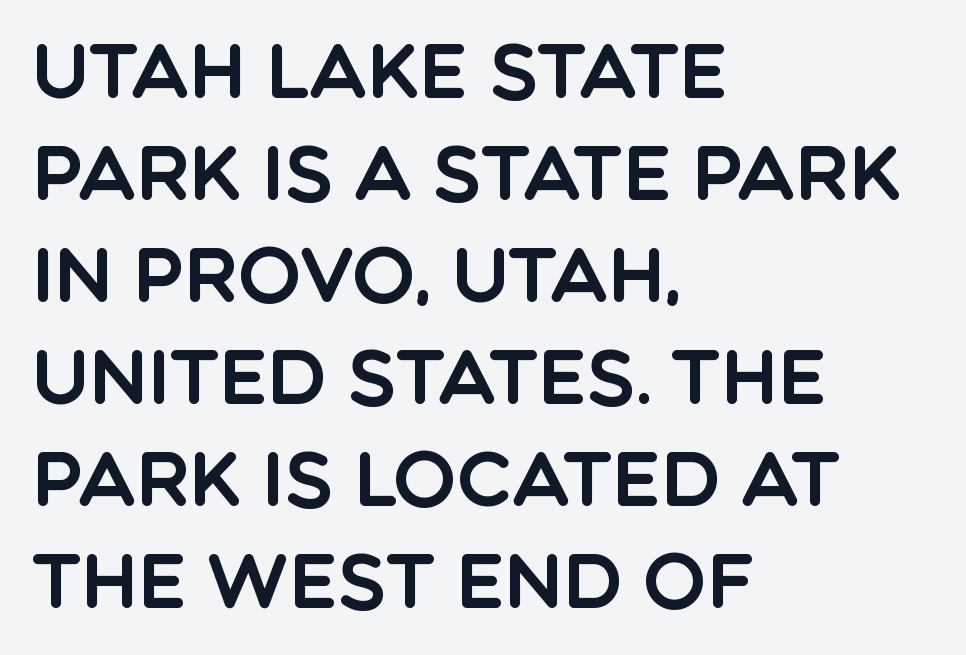
Are there feet on the stems? There aren't — it's a sans. The lines are quadded left. The rendering uses natural spacing where letterforms have individual widths. The rows are spaced the way most documents space them. Ascenders rise straight up at ninety degrees.
